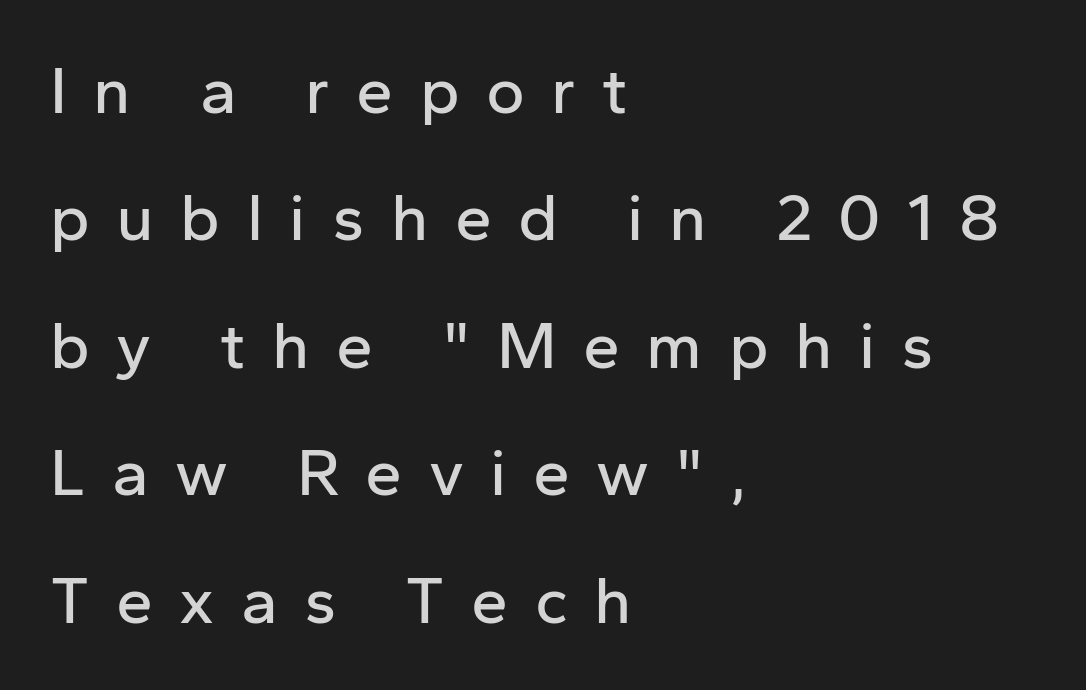
Q: Is the text italic (slanted)? A: No, it is upright.
Q: Is the typeface a serif or a sans-serif typeface? A: Sans-serif.
Q: Is the text underlined? A: No.
Q: How is the paragraph aligned? A: Left-aligned.
Q: Is the spacing between letters normal or unusually wide? A: Unusually wide.
Q: Is the spacing between lines tight, normal or loose? A: Loose.
Q: Width (condensed, normal, or wide)? A: Normal.
Q: Stroke contrast? A: Low.
Q: x-height? A: Medium.
Q: Monospaced? A: No.
